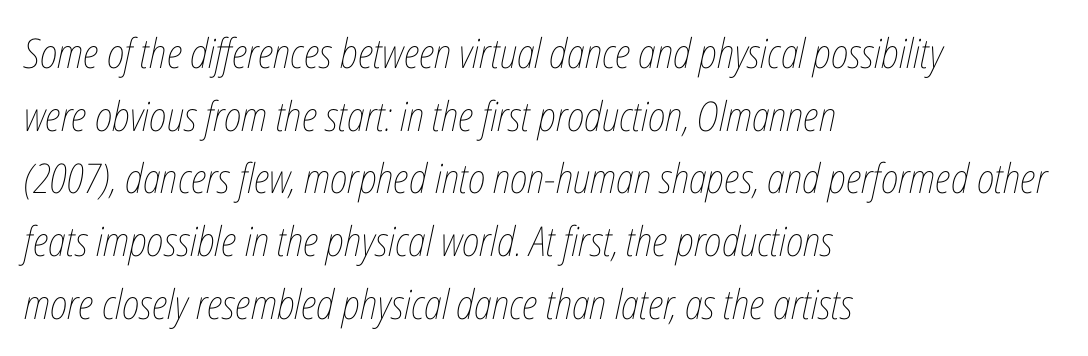
Is this a fixed-width face? No — the glyphs have proportional, varying widths. Style check: oblique. Underline: absent. The font is comparable to plain body text, perhaps lighter. Interline gaps are of average width in this sample.
